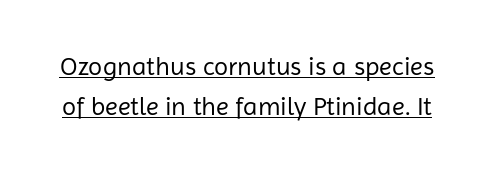
Q: Is the text bold? A: No.
Q: Is the text italic (slanted)? A: No, it is upright.
Q: Is the text underlined? A: Yes.
Q: Is the spacing between letters normal or unusually wide? A: Normal.
Q: Is the spacing between lines tight, normal or loose? A: Normal.
